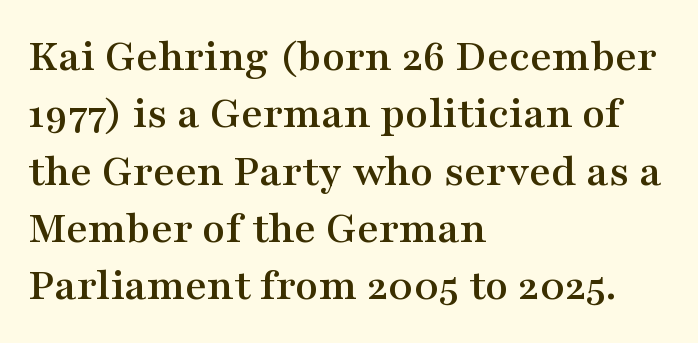
The image shows 47 px wide serif type, upright; set left-aligned, line spacing 1.22x, normal letter spacing, not underlined; medium stroke contrast and a medium x-height.
